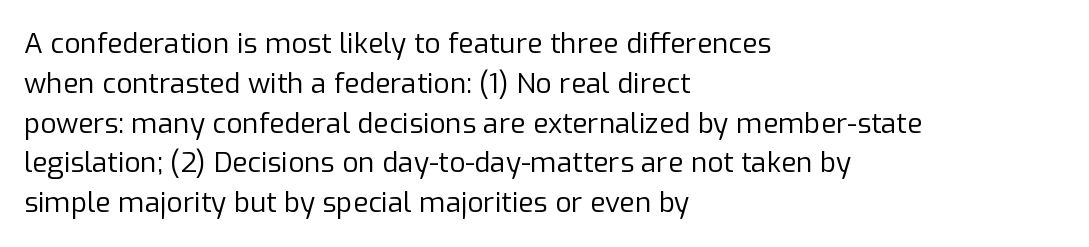
{"serif": "no", "italic": "no", "bold": "no", "weight": "regular", "width": "normal", "stroke_contrast": "low", "x_height": "medium", "monospaced": "no", "underline": "no", "align": "left", "line_spacing": "normal", "line_spacing_ratio": 1.42, "letter_spacing": "normal", "letter_spacing_em": 0.0, "glyph_px": 28}
